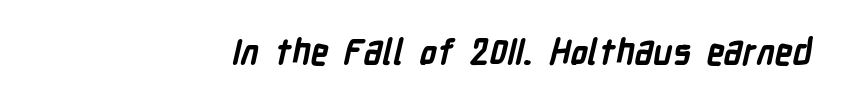
The image shows 35 px bold, condensed sans-serif type; set right-aligned, normal letter spacing, not underlined; low stroke contrast and a medium x-height.
